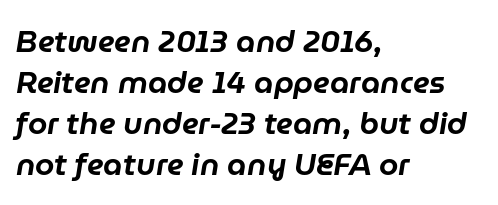
Q: Is the text italic (slanted)? A: Yes, it leans right by about 9 degrees.
Q: Is the text underlined? A: No.
Q: How is the paragraph aligned? A: Left-aligned.
Q: Is the spacing between letters normal or unusually wide? A: Normal.
Q: Is the spacing between lines tight, normal or loose? A: Normal.
Q: Width (condensed, normal, or wide)? A: Normal.
Q: Stroke contrast? A: Low.
Q: x-height? A: Medium.
Q: Monospaced? A: No.
